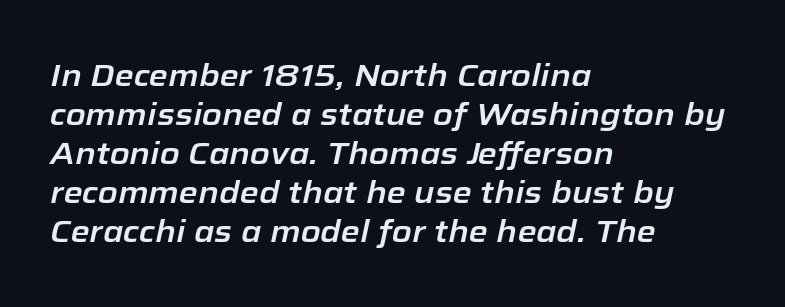
The image shows 31 px text type, italic (leaning right); set left-aligned, normal line spacing (1.26x), normal letter spacing, not underlined; low stroke contrast and a medium x-height.
